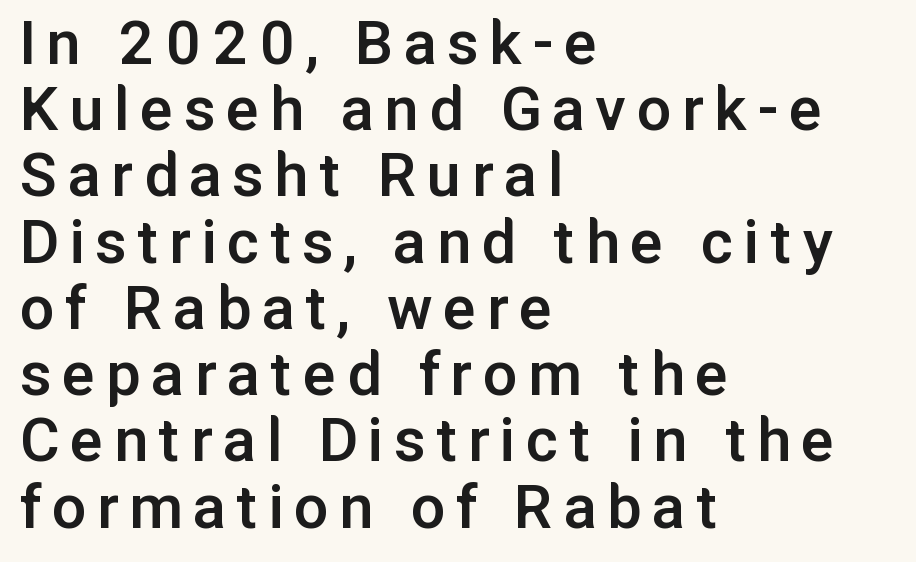
The image shows 69 px semibold sans-serif type, upright; set left-aligned, tight line spacing (0.96x), not underlined; low stroke contrast and a medium x-height.
